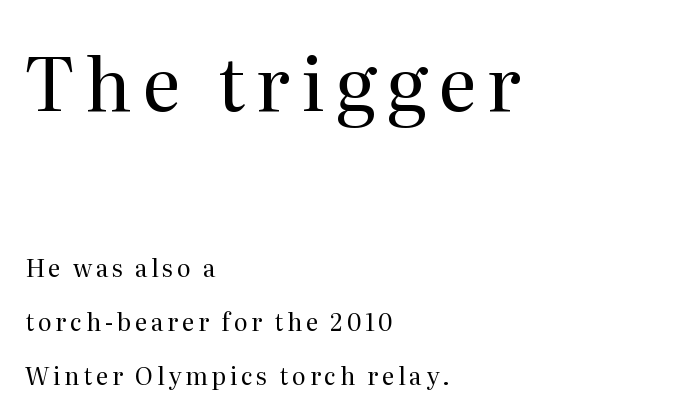
{"serif": "yes", "italic": "no", "bold": "no", "weight": "regular", "width": "normal", "stroke_contrast": "medium", "x_height": "medium", "monospaced": "no", "underline": "no", "align": "left", "line_spacing": "loose", "line_spacing_ratio": 2.25, "larger_block": "first", "size_ratio": 3.04, "glyph_px": 73}
